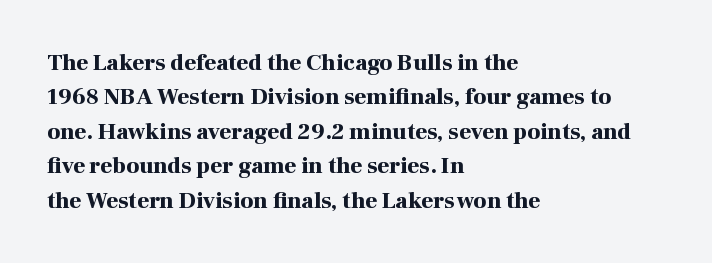
{"italic": "no", "bold": "yes", "underline": "no", "align": "left", "line_spacing": "normal", "line_spacing_ratio": 1.5, "letter_spacing": "normal", "letter_spacing_em": 0.0, "glyph_px": 23}
